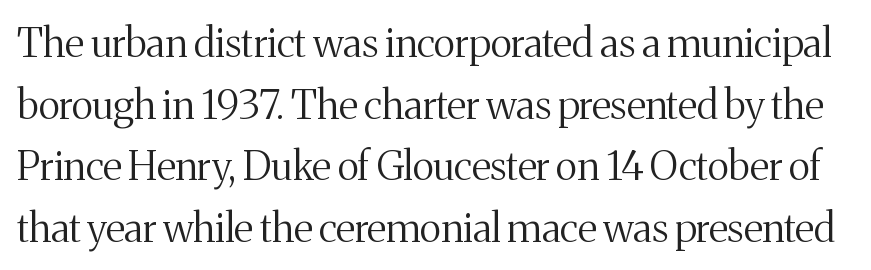
The weight would be labelled regular, book, light, or lighter still. The gap between lines stays unmarked. Do the letters lean? They stand straight. No extra tracking has been applied to these lines. In terms of letterform style, serifs are clearly present. Baseline-to-baseline distance is the conventional proportion of letter height.
